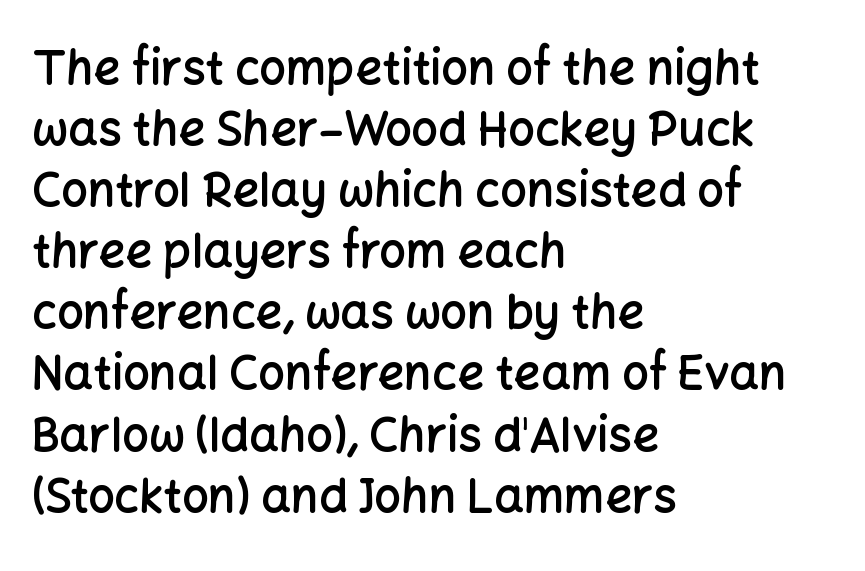
Each letter keeps its own natural width here, so spacing adapts to shape. This block has exactly the height ordinary leading produces. In CSS terms this would be text-align: left. Tracking value appears to be zero — textbook default spacing.
